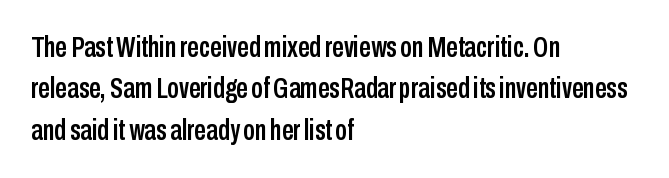
The image shows 29 px condensed sans-serif type, upright; set left-aligned, normal line spacing (1.43x), normal letter spacing, not underlined; low stroke contrast and a medium x-height.
